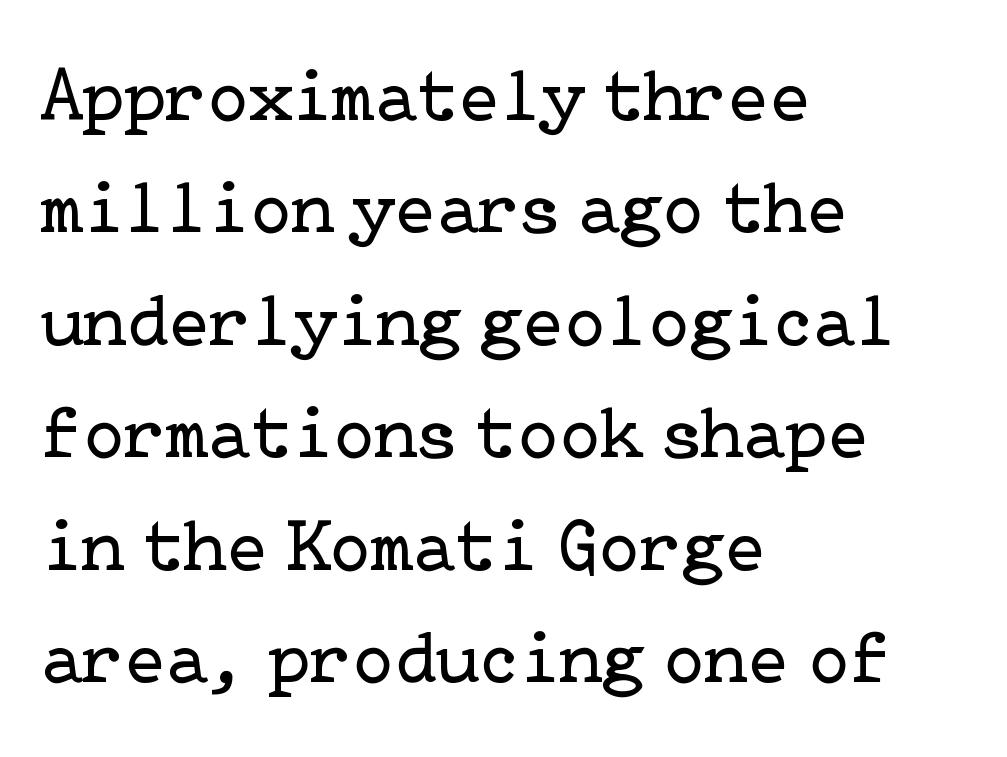
The image shows 75 px regular-weight serif type, upright; set left-aligned, normal line spacing (1.5x), normal letter spacing, not underlined; low stroke contrast and a medium x-height.
